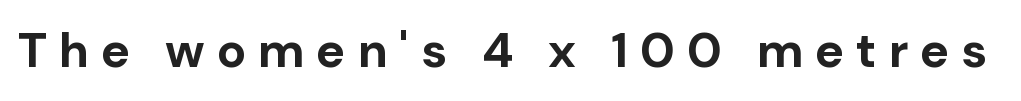
Tall strokes in this sample are plumb rather than angled. Regarding serifs, this sample does without them. This sample has the flowing, uneven cadence of proportional lettering. The zone under the glyphs is completely vacant. How heavy is the stroke? Heavy — this is a bold.
